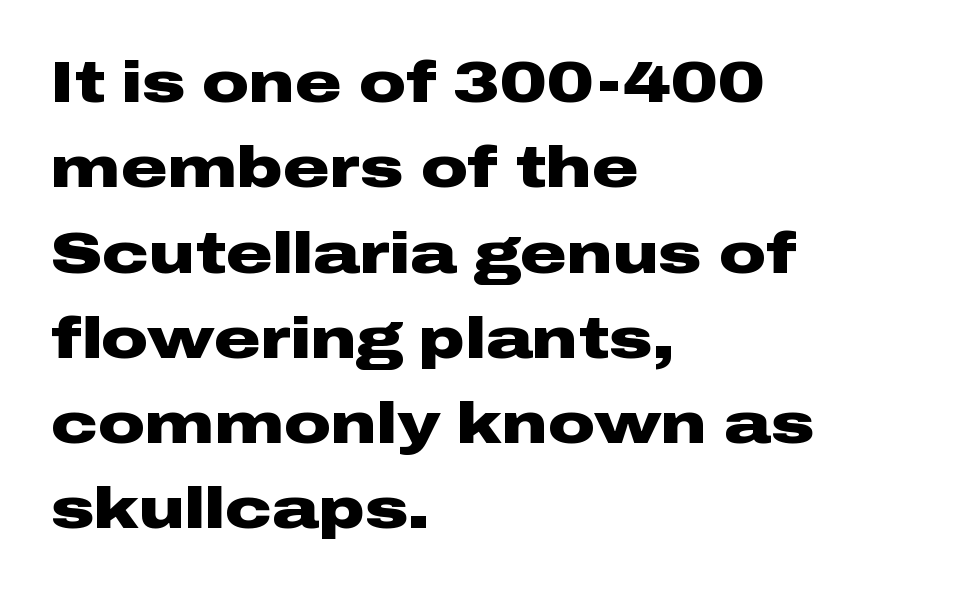
The image shows 58 px heavy, wide sans-serif type, upright; set left-aligned, normal line spacing (1.47x), normal letter spacing, not underlined; low stroke contrast and a medium x-height.
